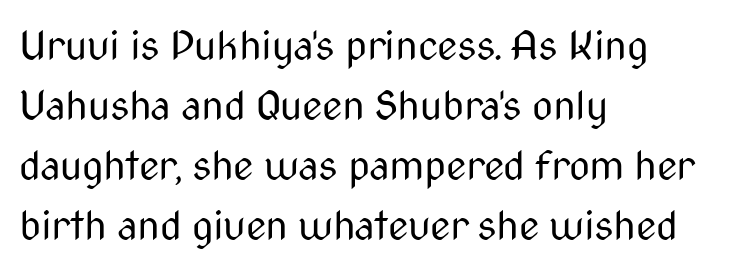
These lines are rendered in a variable-pitch font. In terms of posture, this sample is upright. Letters rest on an invisible, unmarked baseline. The line texture is even and compact thanks to regular tracking. Bold? No — there's no thickening of the strokes. The rendering shows plain stroke endings on the letterforms — a sans-serif design.
